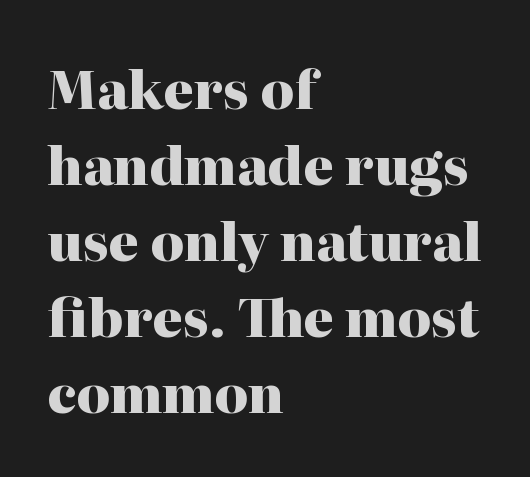
{"serif": "yes", "italic": "no", "bold": "yes", "weight": "heavy", "width": "normal", "stroke_contrast": "high", "x_height": "medium", "monospaced": "no", "underline": "no", "align": "left", "line_spacing": "normal", "line_spacing_ratio": 1.46, "letter_spacing": "normal", "letter_spacing_em": 0.0, "glyph_px": 52}
